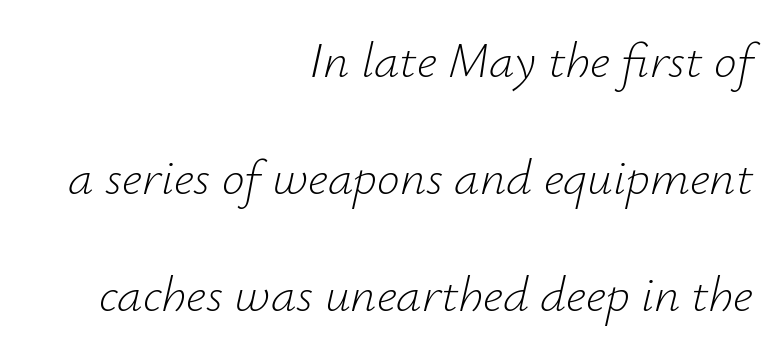
The image shows 51 px light type, italic (leaning right); set right-aligned, loose line spacing (2.29x), normal letter spacing, not underlined; low stroke contrast and a small x-height.
